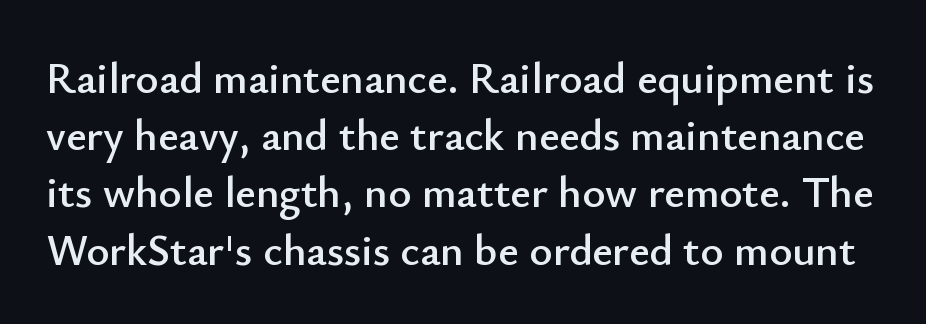
The image shows 44 px sans-serif type, upright; set normal line spacing (1.3x), normal letter spacing, not underlined; low stroke contrast and a small x-height.
